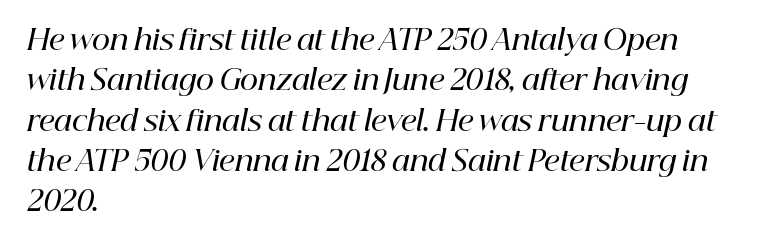
Q: Is the text bold? A: Semi-bold.
Q: Is the text italic (slanted)? A: Yes, it leans right by about 12 degrees.
Q: Is the typeface a serif or a sans-serif typeface? A: Serif.
Q: Is the text underlined? A: No.
Q: How is the paragraph aligned? A: Left-aligned.
Q: Is the spacing between letters normal or unusually wide? A: Normal.
Q: Is the spacing between lines tight, normal or loose? A: Normal.
Q: Width (condensed, normal, or wide)? A: Normal.
Q: Stroke contrast? A: High.
Q: x-height? A: Medium.
Q: Monospaced? A: No.
